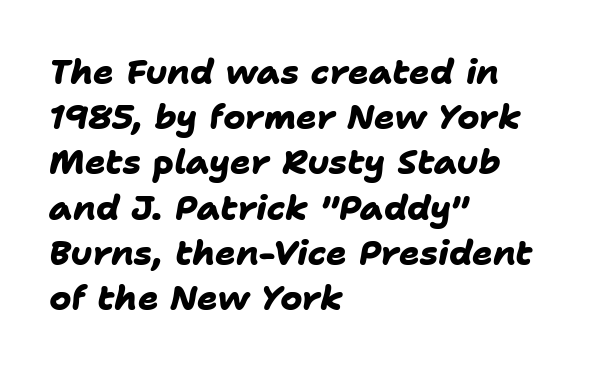
Compared with an ordinary text face, these strokes are far heavier — a full bold. The leading is moderate, giving the passage an even texture. Letterform terminals end flat and unadorned throughout the passage. Leftover space on each line is placed entirely after the last word. Each letter keeps its own natural width here, so spacing adapts to shape.
